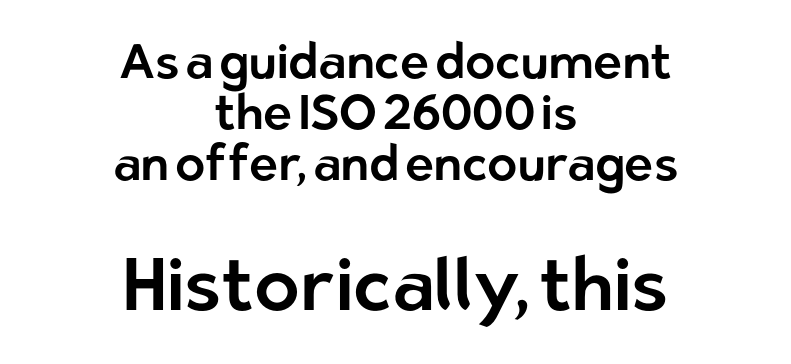
{"serif": "no", "italic": "no", "width": "normal", "stroke_contrast": "low", "x_height": "medium", "monospaced": "no", "underline": "no", "align": "center", "line_spacing": "tight", "line_spacing_ratio": 1.04, "letter_spacing": "normal", "letter_spacing_em": 0.0, "larger_block": "second", "size_ratio": 1.51, "glyph_px": 74}
